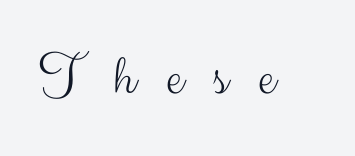
Q: Is the text bold? A: No.
Q: Is the text italic (slanted)? A: Yes.
Q: Is the typeface a serif or a sans-serif typeface? A: Sans-serif.
Q: Is the text underlined? A: No.
Q: Is the spacing between letters normal or unusually wide? A: Unusually wide.
Q: Width (condensed, normal, or wide)? A: Normal.
Q: Stroke contrast? A: Medium.
Q: x-height? A: Small.
Q: Monospaced? A: No.
